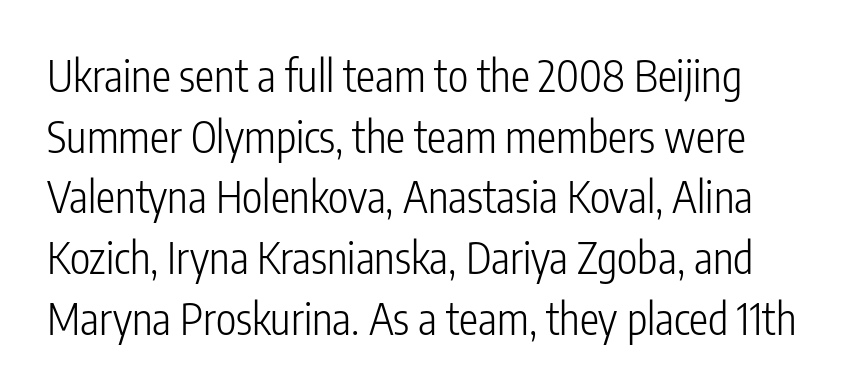
Standard letterfit; no display-style spreading of the glyphs. Serifs: no, the terminals of the letterforms are clean. Is there much room between lines? A standard amount, neither cramped nor airy. The weight tops out at a normal text grade.
